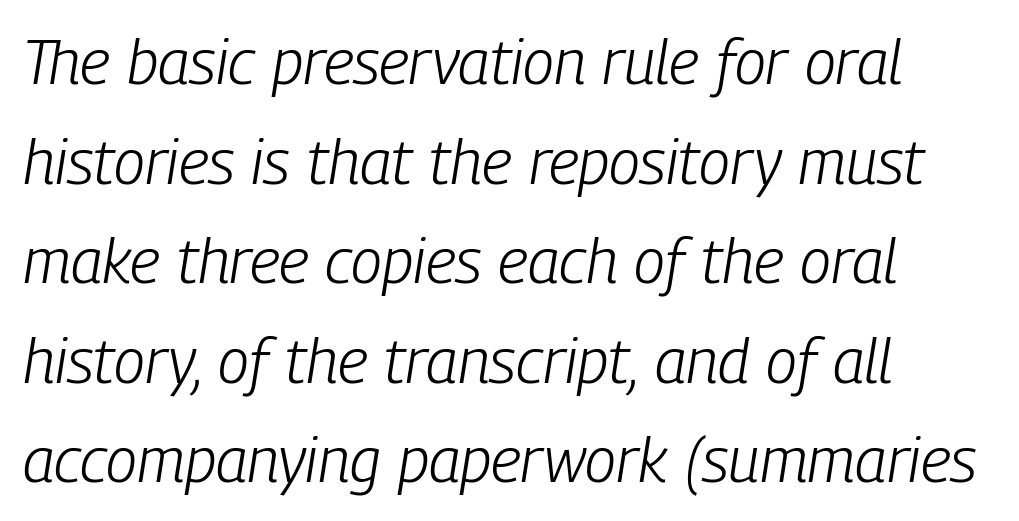
{"italic": "yes", "lean": "right", "slant_degrees": 9, "bold": "no", "weight": "light", "width": "condensed", "stroke_contrast": "low", "x_height": "medium", "monospaced": "no", "underline": "no", "align": "left", "line_spacing": "normal", "line_spacing_ratio": 1.58, "letter_spacing": "normal", "letter_spacing_em": 0.0, "glyph_px": 63}
